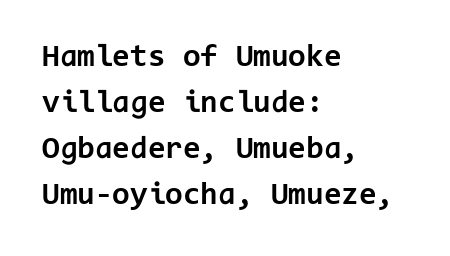
The image shows 32 px bold sans-serif type, upright, monospaced; set left-aligned, normal line spacing (1.44x), normal letter spacing, not underlined; low stroke contrast and a medium x-height.
